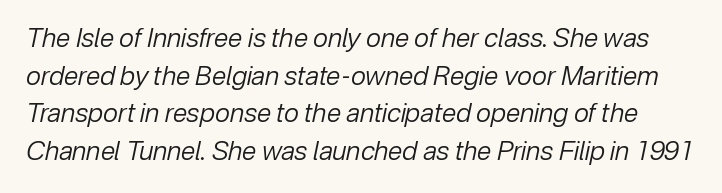
Q: Is the text bold? A: No.
Q: Is the text italic (slanted)? A: Yes, it leans right by about 12 degrees.
Q: Is the text underlined? A: No.
Q: Is the spacing between letters normal or unusually wide? A: Normal.
Q: Is the spacing between lines tight, normal or loose? A: Normal.
